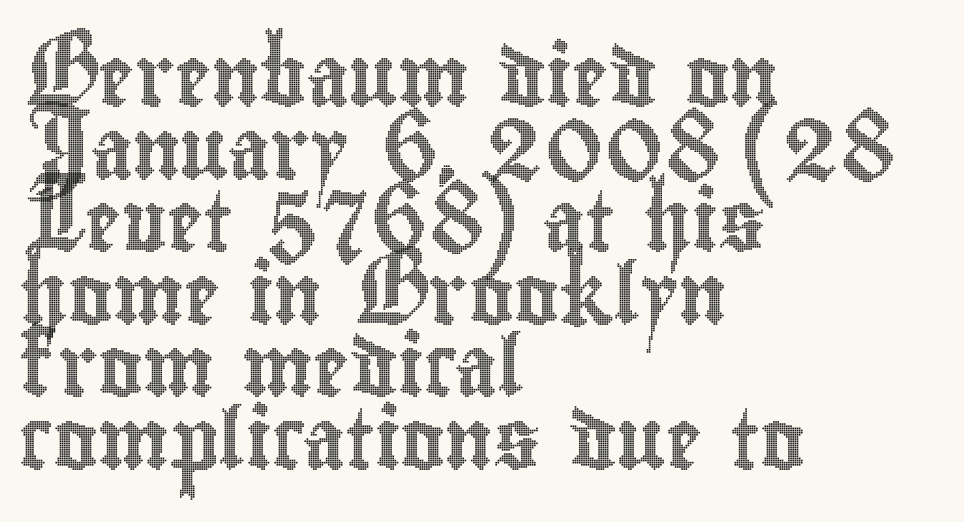
The image shows 60 px condensed type, upright; set left-aligned, line spacing 1.21x, normal letter spacing, not underlined; a small x-height.
